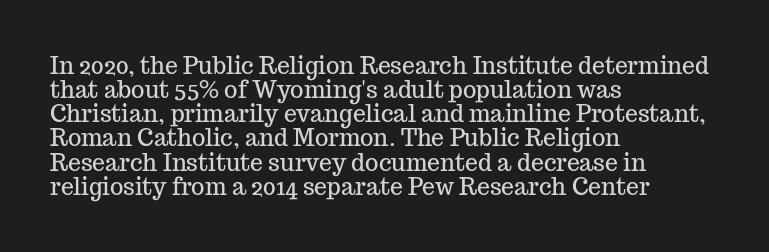
The image shows 23 px text type, upright; set left-aligned, tight line spacing (1.05x), normal letter spacing, not underlined.
